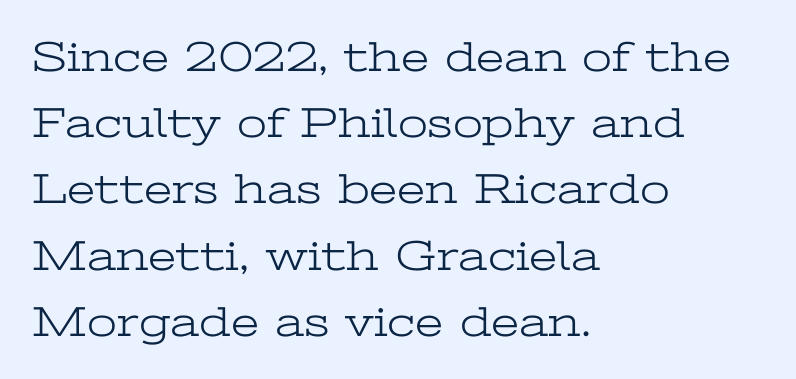
The image shows 43 px light, wide serif type, upright; set left-aligned, normal line spacing (1.54x), normal letter spacing, not underlined; low stroke contrast and a medium x-height.
